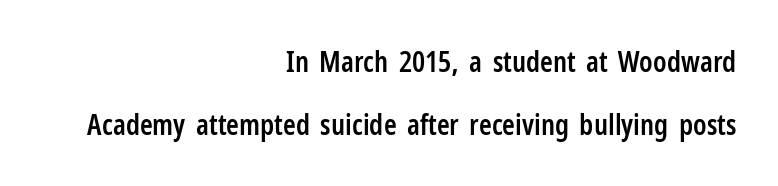
The image shows 29 px semibold, condensed sans-serif type, upright; set right-aligned, loose line spacing (2.17x), normal letter spacing, not underlined; low stroke contrast and a medium x-height.
